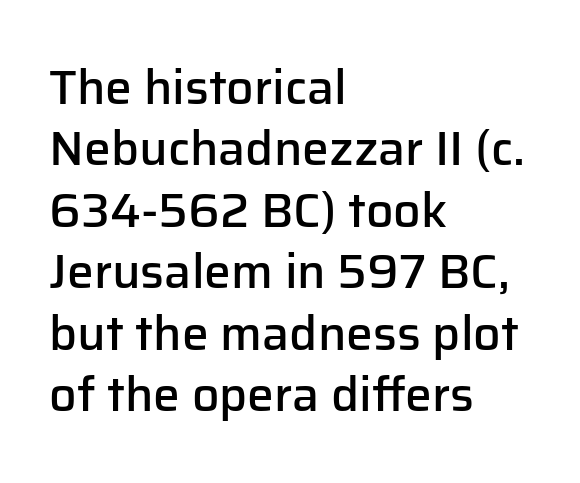
The image shows 48 px semibold sans-serif type, upright; set left-aligned, normal line spacing (1.28x), normal letter spacing, not underlined; low stroke contrast and a medium x-height.
